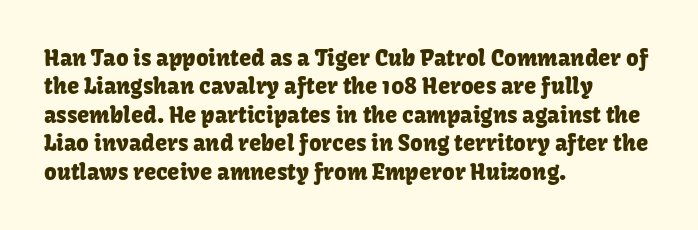
Q: Is the text italic (slanted)? A: No, it is upright.
Q: Is the text underlined? A: No.
Q: How is the paragraph aligned? A: Left-aligned.
Q: Is the spacing between letters normal or unusually wide? A: Normal.
Q: Is the spacing between lines tight, normal or loose? A: Normal.
